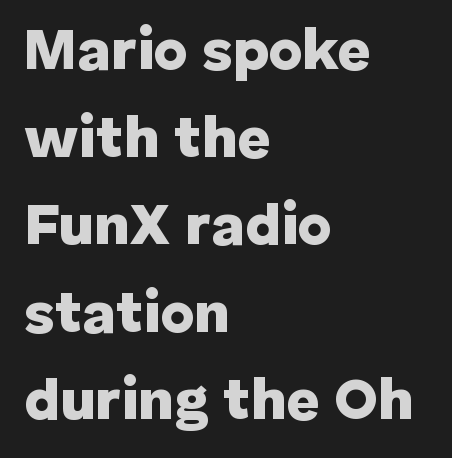
Q: Is the text bold? A: Yes.
Q: Is the text italic (slanted)? A: No, it is upright.
Q: Is the typeface a serif or a sans-serif typeface? A: Sans-serif.
Q: Is the text underlined? A: No.
Q: How is the paragraph aligned? A: Left-aligned.
Q: Is the spacing between letters normal or unusually wide? A: Normal.
Q: Is the spacing between lines tight, normal or loose? A: Normal.
Q: Width (condensed, normal, or wide)? A: Normal.
Q: Stroke contrast? A: Low.
Q: x-height? A: Medium.
Q: Monospaced? A: No.
